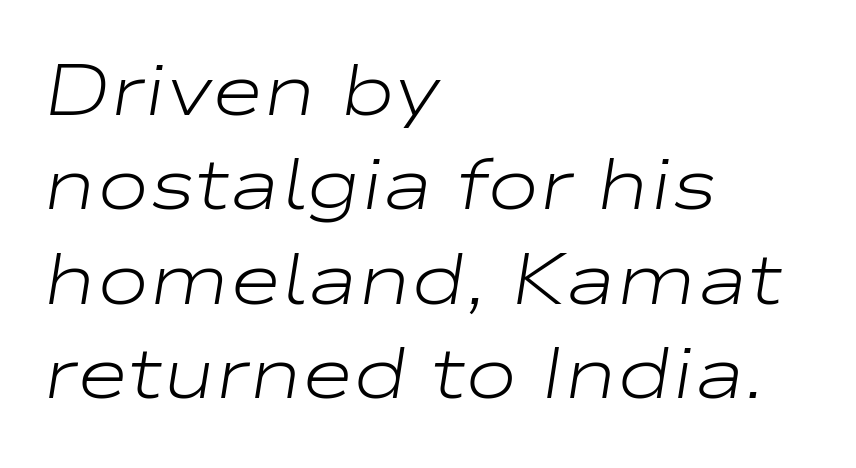
The image shows 71 px light, wide type, italic (leaning right); set left-aligned, normal line spacing (1.33x), normal letter spacing, not underlined; low stroke contrast and a medium x-height.
